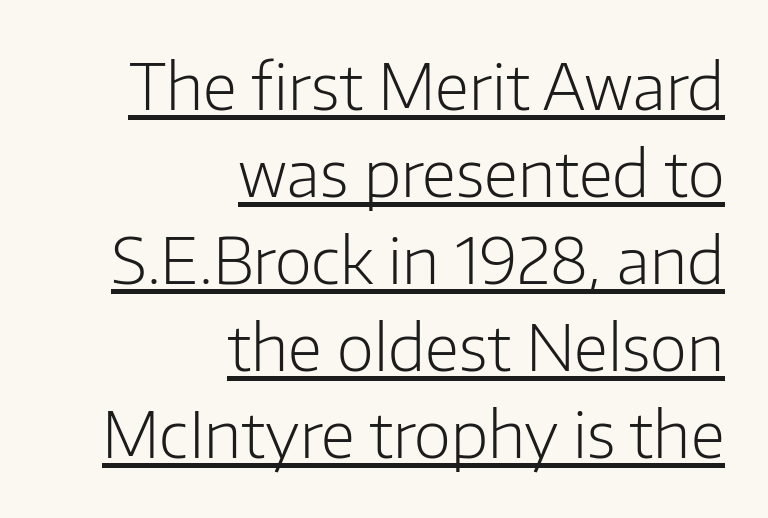
The image shows 64 px light sans-serif type, upright; set right-aligned, normal line spacing (1.36x), normal letter spacing, underlined; low stroke contrast and a medium x-height.
